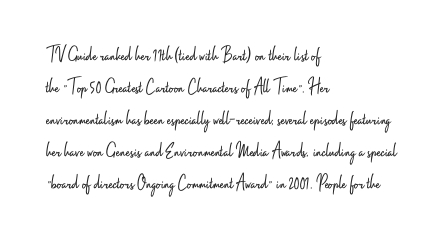
The paragraph has a hard left edge and a soft right edge. The rendering uses a moderate line-height, typical for paragraphs. The cut favours lightness, reaching ordinary text weight at its darkest.
